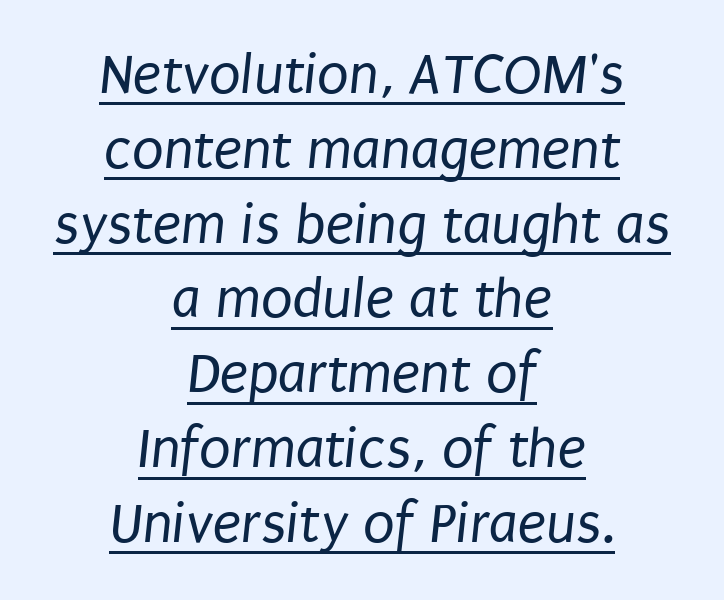
The image shows 58 px regular-weight, condensed sans-serif type; set centered, normal line spacing (1.29x), normal letter spacing, underlined; low stroke contrast and a large x-height.
